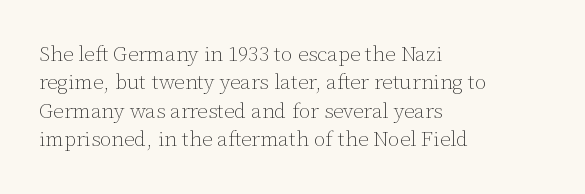
The image shows 21 px text type, upright; set left-aligned, normal line spacing (1.35x), normal letter spacing, not underlined.
